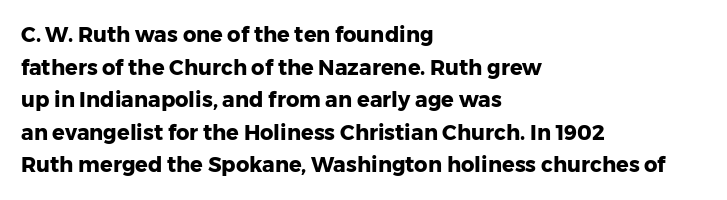
The rendering anchors every line to the left-hand side. In terms of posture, this sample is upright. This sample uses plain, unmodified letter spacing. The gap between lines stays unmarked.
